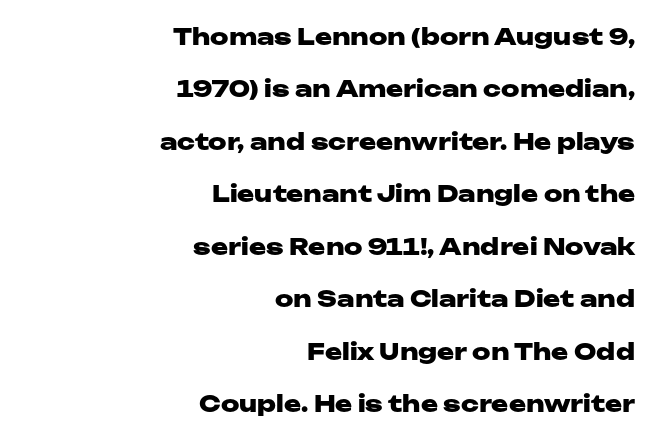
Q: Is the text bold? A: Yes.
Q: Is the text italic (slanted)? A: No, it is upright.
Q: Is the text underlined? A: No.
Q: How is the paragraph aligned? A: Right-aligned.
Q: Is the spacing between letters normal or unusually wide? A: Normal.
Q: Is the spacing between lines tight, normal or loose? A: Loose.
